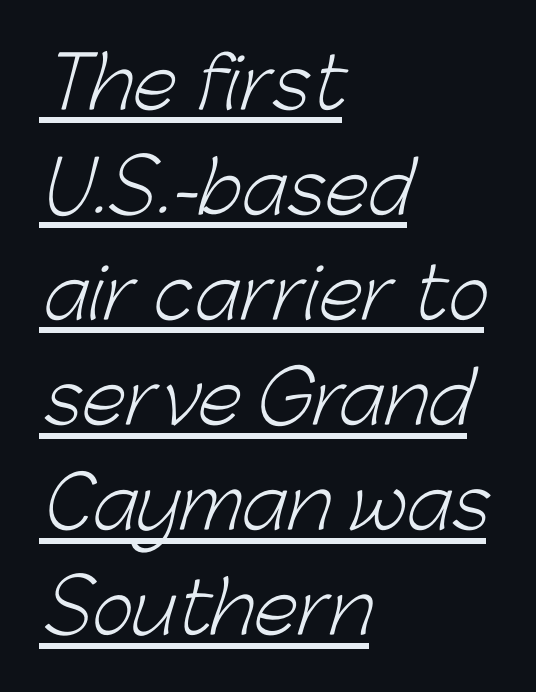
The image shows 71 px light sans-serif type; set left-aligned, normal line spacing (1.48x), normal letter spacing, underlined; low stroke contrast and a medium x-height.
